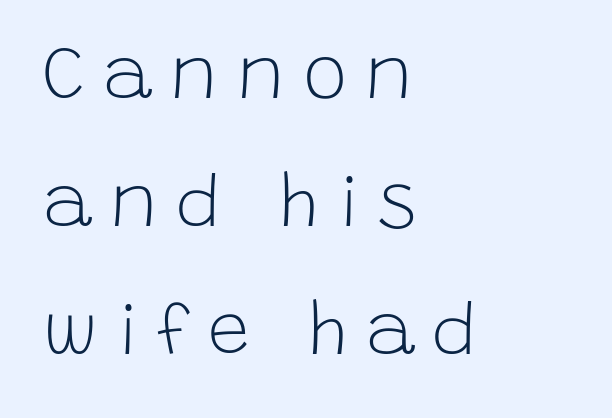
Q: Is the text bold? A: No.
Q: Is the text italic (slanted)? A: No, it is upright.
Q: Is the typeface a serif or a sans-serif typeface? A: Sans-serif.
Q: Is the text underlined? A: No.
Q: How is the paragraph aligned? A: Left-aligned.
Q: Is the spacing between letters normal or unusually wide? A: Unusually wide.
Q: Width (condensed, normal, or wide)? A: Normal.
Q: Stroke contrast? A: Low.
Q: x-height? A: Large.
Q: Monospaced? A: No.
